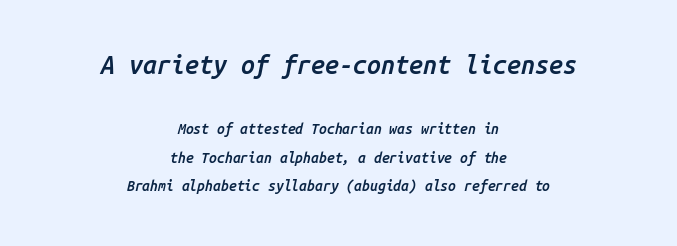
Q: Is the text bold? A: Semi-bold.
Q: Is the text italic (slanted)? A: Yes, it leans right by about 14 degrees.
Q: Is the text underlined? A: No.
Q: How is the paragraph aligned? A: Centered.
Q: Is the spacing between letters normal or unusually wide? A: Normal.
Q: Is the spacing between lines tight, normal or loose? A: Loose.
Q: Which block of text is set in a larger size, the first (top) or the second (bottom)? A: The first (top) one.
